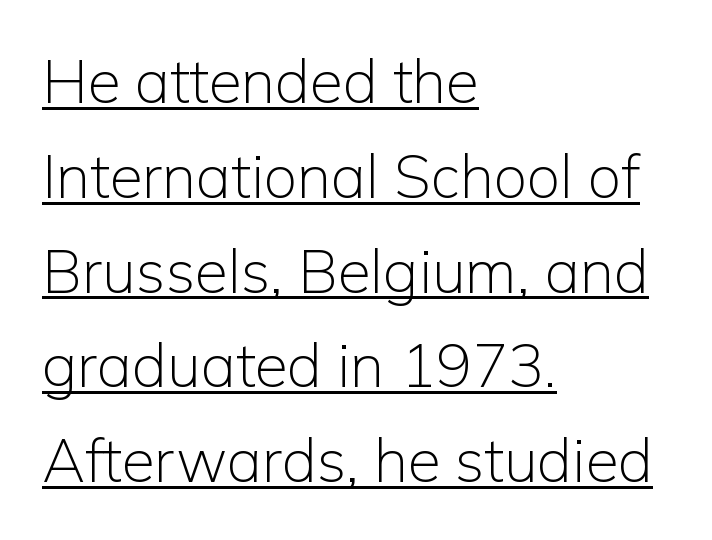
{"serif": "no", "italic": "no", "bold": "no", "weight": "light", "width": "normal", "stroke_contrast": "low", "x_height": "medium", "monospaced": "no", "underline": "yes", "align": "left", "line_spacing": "normal", "line_spacing_ratio": 1.58, "letter_spacing": "normal", "letter_spacing_em": 0.0, "glyph_px": 60}
